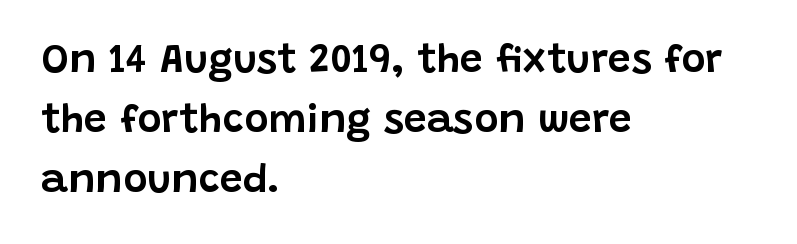
These lines stack with their left ends in a neat column. These lines are composed in type without serifs. Is there much room between lines? A standard amount, neither cramped nor airy. Characters follow at the spacing the type designer built in. Note the varied advance widths — an 'i' is clearly narrower than an 'm'.
